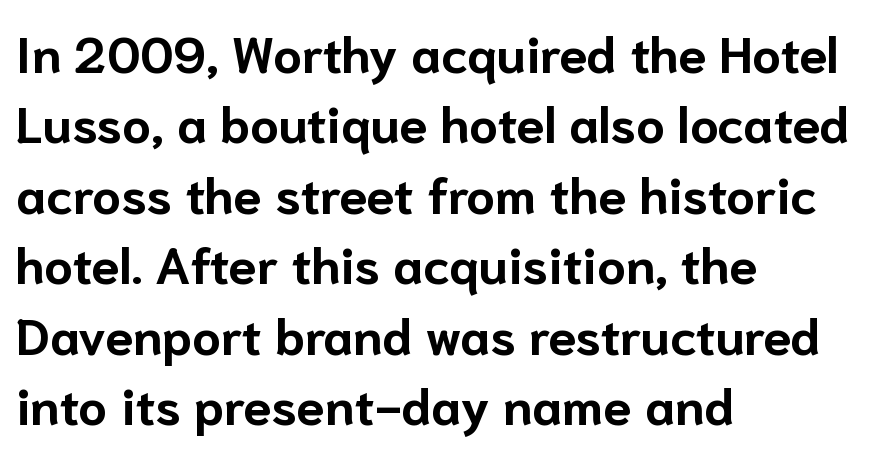
Chunky letters — that's bold for sure. You can tell from the bare stems that sans-serif type was used. Normally led — the rows are evenly, conventionally spaced. Does the lettering tilt? It doesn't — this is upright.
